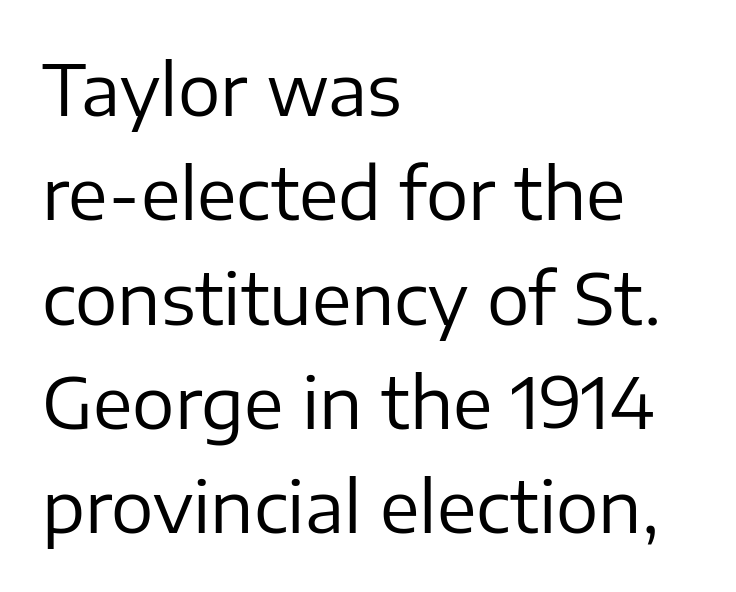
Q: Is the text bold? A: No.
Q: Is the text italic (slanted)? A: No, it is upright.
Q: Is the typeface a serif or a sans-serif typeface? A: Sans-serif.
Q: Is the text underlined? A: No.
Q: How is the paragraph aligned? A: Left-aligned.
Q: Is the spacing between letters normal or unusually wide? A: Normal.
Q: Is the spacing between lines tight, normal or loose? A: Normal.
Q: Width (condensed, normal, or wide)? A: Normal.
Q: Stroke contrast? A: Low.
Q: x-height? A: Medium.
Q: Monospaced? A: No.
